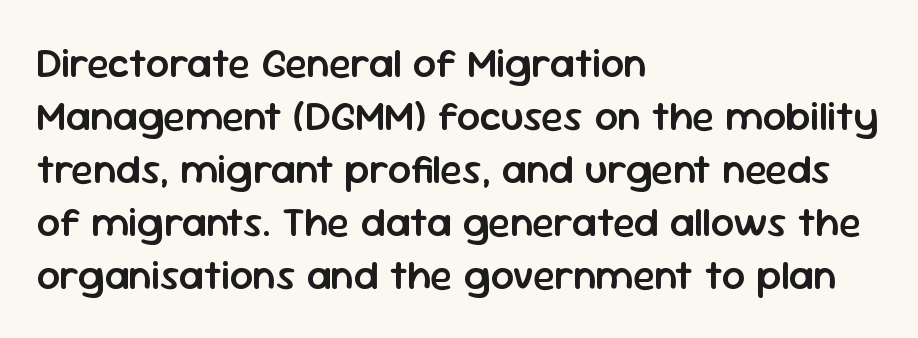
{"serif": "no", "italic": "no", "bold": "semi", "weight": "semibold", "width": "normal", "stroke_contrast": "low", "x_height": "medium", "monospaced": "no", "underline": "no", "align": "left", "line_spacing": "normal", "line_spacing_ratio": 1.29, "letter_spacing": "normal", "letter_spacing_em": 0.0, "glyph_px": 41}
